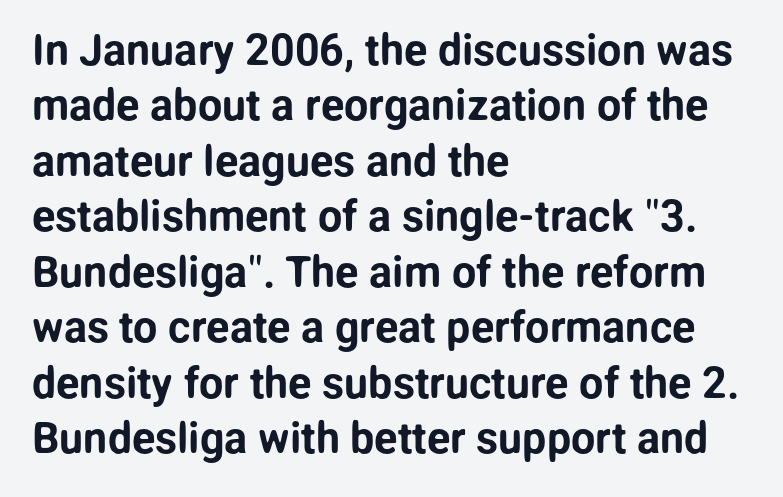
{"serif": "no", "italic": "no", "width": "normal", "stroke_contrast": "low", "x_height": "medium", "monospaced": "no", "underline": "no", "align": "left", "line_spacing": "normal", "line_spacing_ratio": 1.29, "letter_spacing": "normal", "letter_spacing_em": 0.0, "glyph_px": 43}
